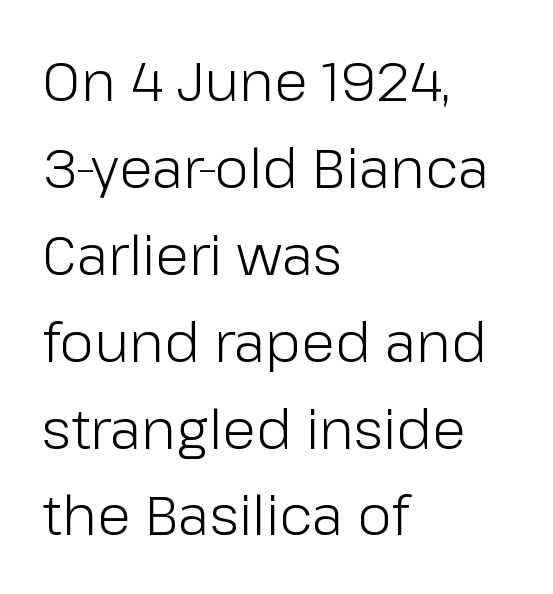
The typeface chosen for these lines omits serifs. Only glyphs here, with clear space below each row. The cut favours lightness, reaching ordinary text weight at its darkest. Leading matches the norm, producing a regular column. Tracking value appears to be zero — textbook default spacing.
